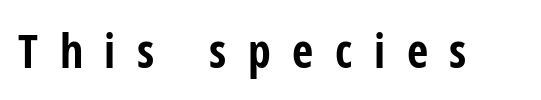
Typographic density is high because the face is bold. Italic: no, the glyphs are upright roman. The passage shown is not underscored anywhere. This sample has the flowing, uneven cadence of proportional lettering. Spacing between characters has been opened up far beyond the box default.
